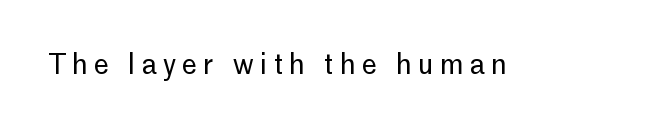
The image shows 27 px text type, upright; set unusually wide letter spacing (+0.23 em), not underlined.
